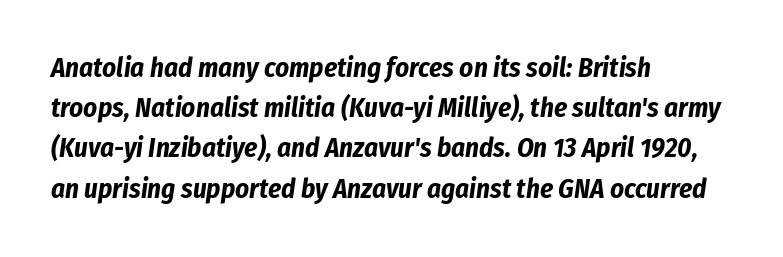
{"italic": "yes", "lean": "right", "slant_degrees": 8, "bold": "yes", "underline": "no", "align": "left", "line_spacing": "normal", "line_spacing_ratio": 1.49, "letter_spacing": "normal", "letter_spacing_em": 0.0, "glyph_px": 27}
